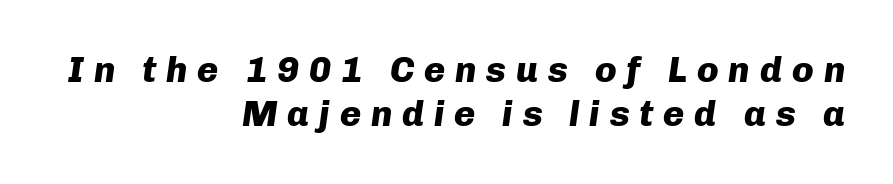
Q: Is the text bold? A: Yes.
Q: Is the text italic (slanted)? A: Yes, it leans right by about 8 degrees.
Q: Is the text underlined? A: No.
Q: How is the paragraph aligned? A: Right-aligned.
Q: Is the spacing between letters normal or unusually wide? A: Unusually wide.
Q: Width (condensed, normal, or wide)? A: Normal.
Q: Stroke contrast? A: Low.
Q: x-height? A: Medium.
Q: Monospaced? A: No.
